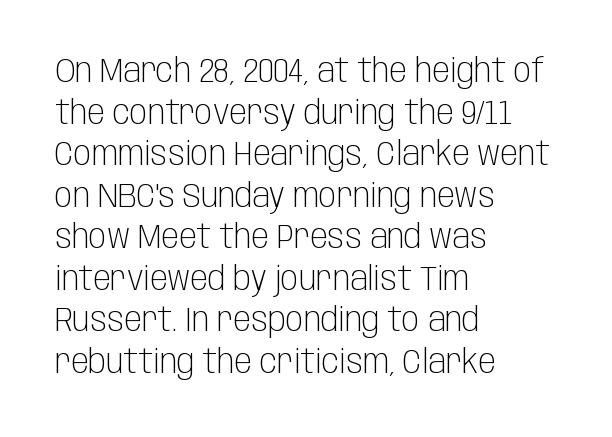
{"serif": "no", "italic": "no", "bold": "no", "weight": "light", "width": "condensed", "stroke_contrast": "low", "x_height": "large", "monospaced": "no", "underline": "no", "align": "left", "line_spacing": "normal", "line_spacing_ratio": 1.26, "letter_spacing": "normal", "letter_spacing_em": 0.0, "glyph_px": 33}
